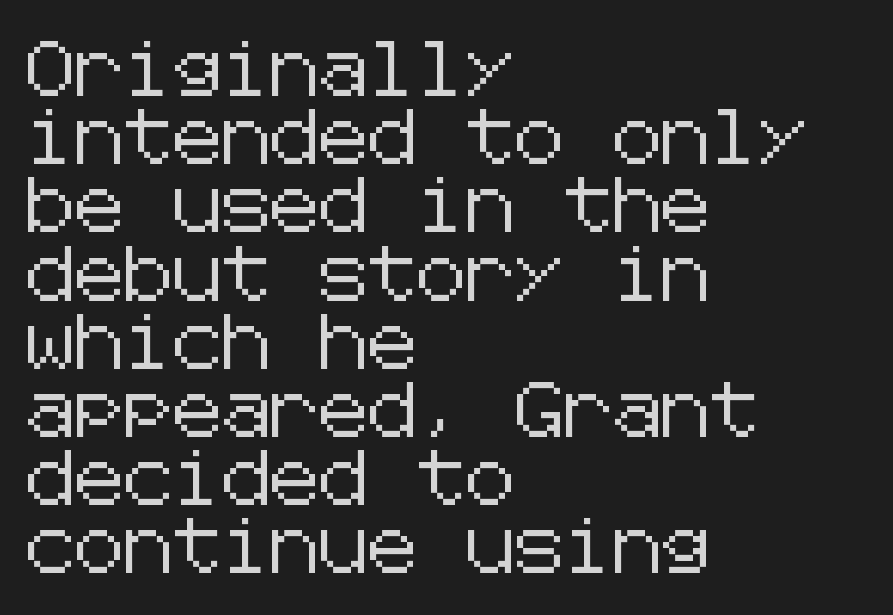
The image shows 55 px sans-serif type, upright; set left-aligned, line spacing 1.24x, normal letter spacing, not underlined; low stroke contrast and a medium x-height.
